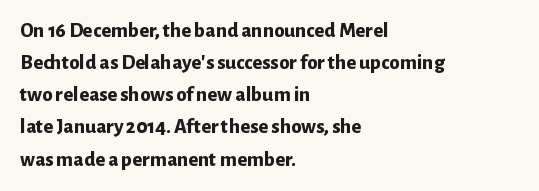
{"italic": "no", "bold": "yes", "underline": "no", "align": "left", "line_spacing": "normal", "line_spacing_ratio": 1.53, "letter_spacing": "normal", "letter_spacing_em": 0.0, "glyph_px": 21}
